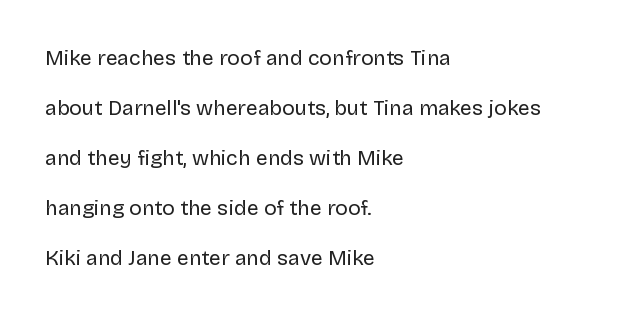
{"italic": "no", "bold": "no", "underline": "no", "align": "left", "line_spacing": "loose", "line_spacing_ratio": 2.38, "letter_spacing": "normal", "letter_spacing_em": 0.0, "glyph_px": 21}
